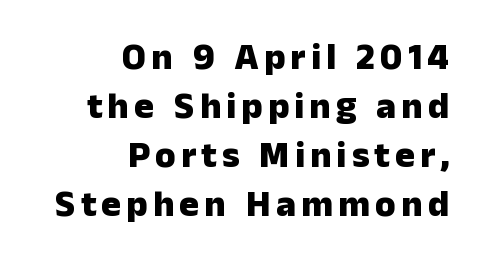
Q: Is the text bold? A: Yes.
Q: Is the text italic (slanted)? A: No, it is upright.
Q: Is the typeface a serif or a sans-serif typeface? A: Sans-serif.
Q: Is the text underlined? A: No.
Q: How is the paragraph aligned? A: Right-aligned.
Q: Is the spacing between lines tight, normal or loose? A: Normal.
Q: Width (condensed, normal, or wide)? A: Normal.
Q: Stroke contrast? A: Low.
Q: x-height? A: Medium.
Q: Monospaced? A: No.
